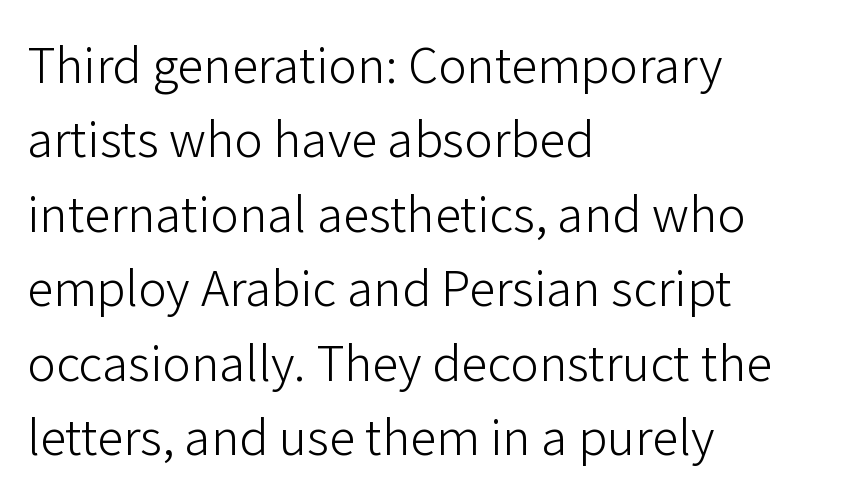
Q: Is the text bold? A: No.
Q: Is the text italic (slanted)? A: No, it is upright.
Q: Is the typeface a serif or a sans-serif typeface? A: Sans-serif.
Q: Is the text underlined? A: No.
Q: How is the paragraph aligned? A: Left-aligned.
Q: Is the spacing between letters normal or unusually wide? A: Normal.
Q: Is the spacing between lines tight, normal or loose? A: Normal.
Q: Width (condensed, normal, or wide)? A: Normal.
Q: Stroke contrast? A: Low.
Q: x-height? A: Medium.
Q: Monospaced? A: No.
